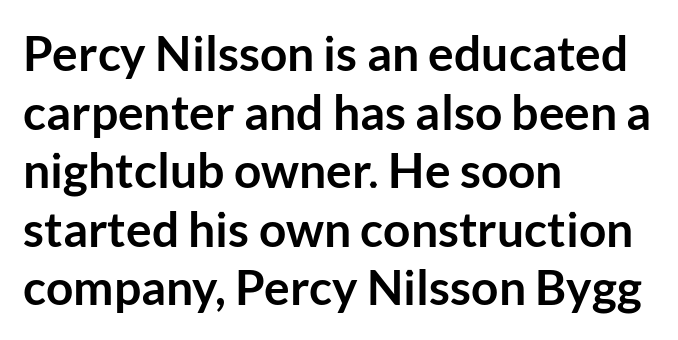
{"serif": "no", "italic": "no", "bold": "yes", "weight": "semibold", "width": "normal", "stroke_contrast": "low", "x_height": "medium", "monospaced": "no", "underline": "no", "align": "left", "line_spacing_ratio": 1.22, "letter_spacing": "normal", "letter_spacing_em": 0.0, "glyph_px": 48}
